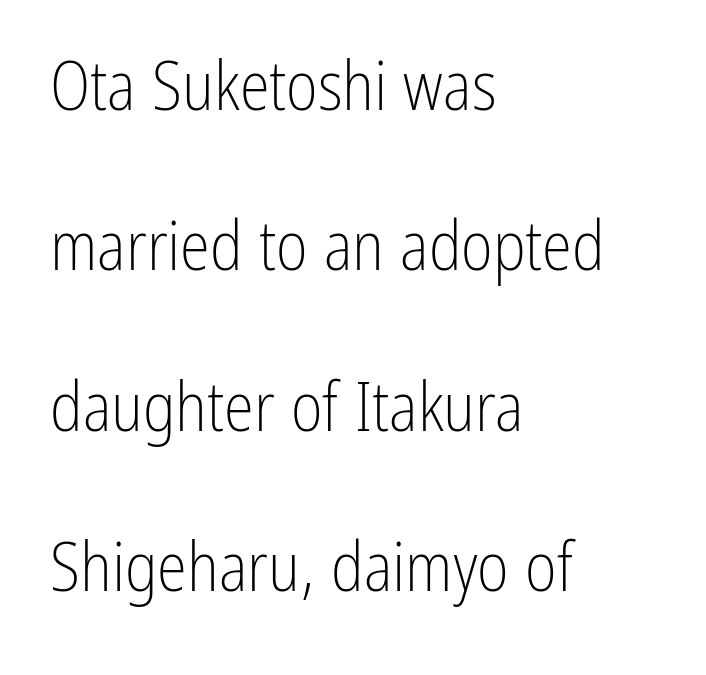
Q: Is the text bold? A: No.
Q: Is the text italic (slanted)? A: No, it is upright.
Q: Is the typeface a serif or a sans-serif typeface? A: Sans-serif.
Q: Is the text underlined? A: No.
Q: How is the paragraph aligned? A: Left-aligned.
Q: Is the spacing between letters normal or unusually wide? A: Normal.
Q: Is the spacing between lines tight, normal or loose? A: Loose.
Q: Width (condensed, normal, or wide)? A: Condensed.
Q: Stroke contrast? A: Low.
Q: x-height? A: Medium.
Q: Monospaced? A: No.
